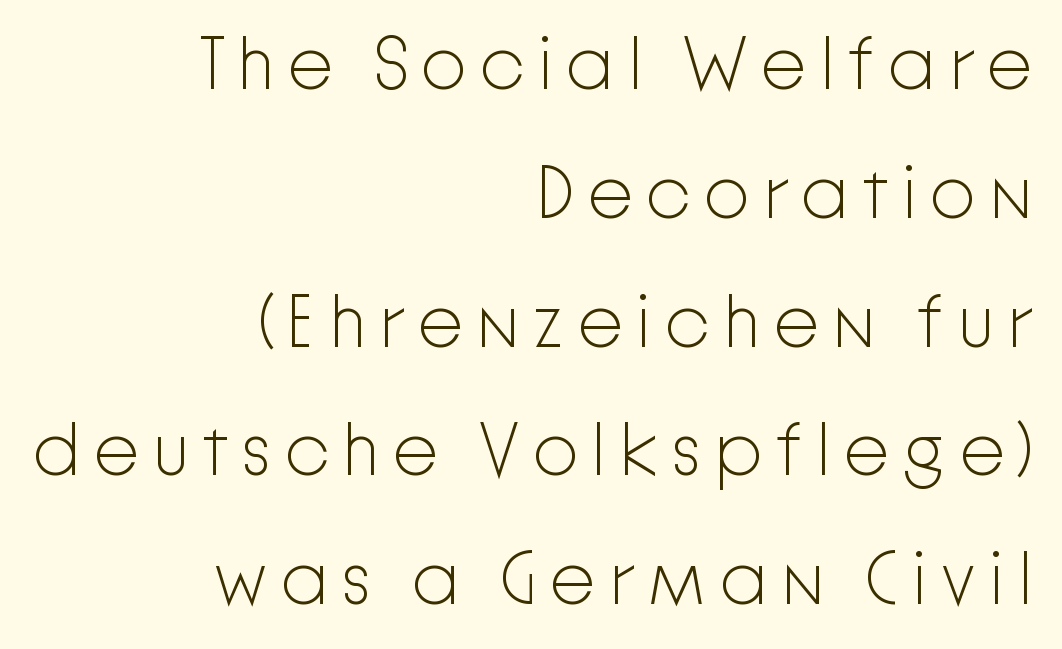
{"serif": "no", "italic": "no", "bold": "no", "weight": "light", "width": "normal", "stroke_contrast": "low", "x_height": "medium", "monospaced": "no", "underline": "no", "align": "right", "line_spacing_ratio": 1.74, "glyph_px": 74}
